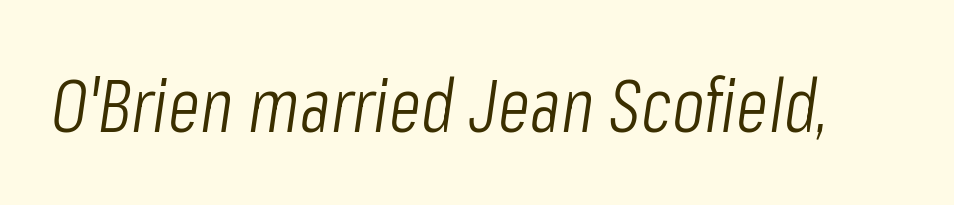
{"italic": "yes", "lean": "right", "slant_degrees": 8, "bold": "no", "weight": "light", "width": "condensed", "stroke_contrast": "low", "x_height": "medium", "monospaced": "no", "underline": "no", "letter_spacing": "normal", "letter_spacing_em": 0.0, "glyph_px": 75}
